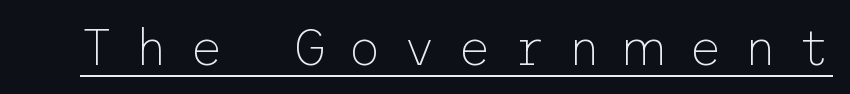
The image shows 51 px thin sans-serif type, upright; set unusually wide letter spacing (+0.43 em), underlined; low stroke contrast and a medium x-height.
